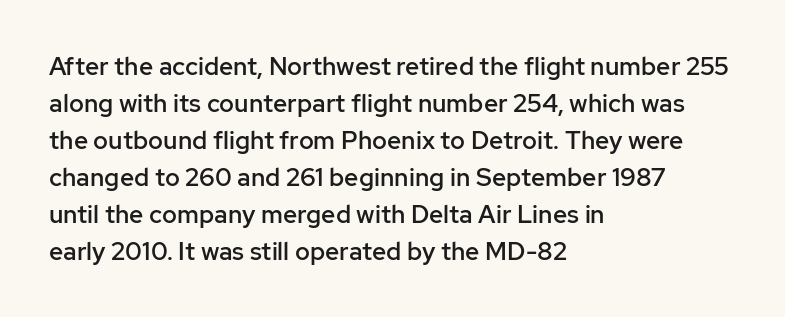
{"italic": "no", "bold": "semi", "underline": "no", "align": "left", "line_spacing": "normal", "line_spacing_ratio": 1.48, "letter_spacing": "normal", "letter_spacing_em": 0.0, "glyph_px": 25}
